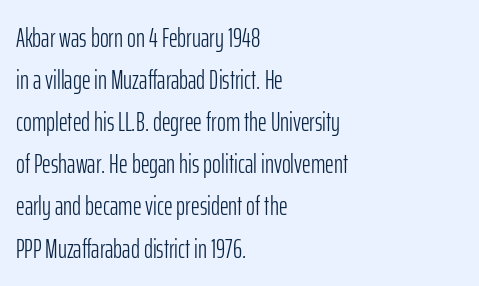
Each new line begins a customary step beneath the previous one. The passage shown is not underscored anywhere. Weight: not bold — regular or lighter. Nope, not italic — everything's standing straight. A classic flush-left, rag-right setting is used for this passage.
